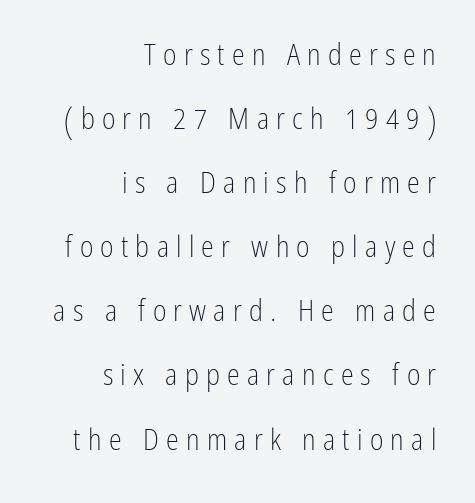
Horizontal alignment here is rightward, an uncommon choice for prose. Spacing between characters has been opened up far beyond the box default. No letter is thick-stroked: the sample isn't bold. Only glyphs here, with clear space below each row. The lines are spread far apart with generous leading.
